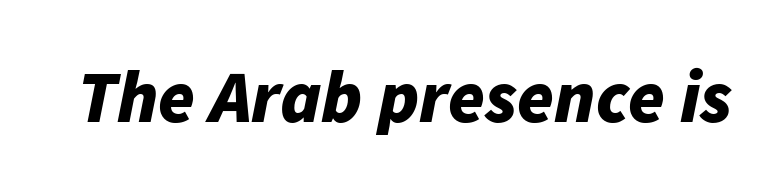
The image shows 74 px bold type, italic (leaning right); set normal letter spacing, not underlined; low stroke contrast and a medium x-height.
